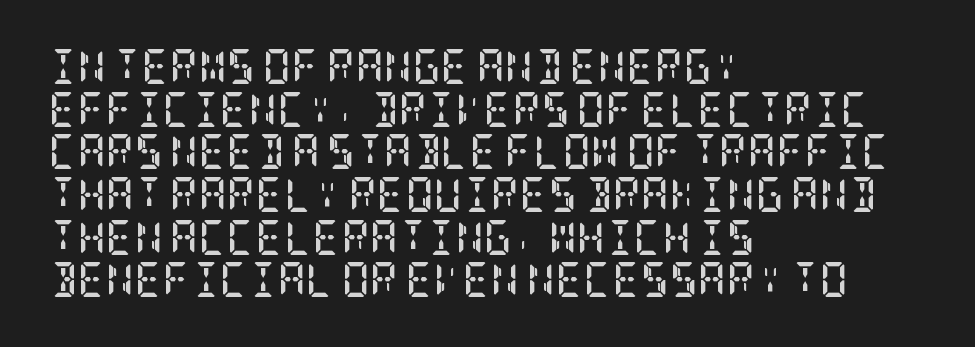
{"serif": "yes", "italic": "no", "bold": "yes", "weight": "semibold", "width": "condensed", "stroke_contrast": "low", "x_height": "large", "underline": "no", "align": "left", "line_spacing_ratio": 1.22, "letter_spacing": "normal", "letter_spacing_em": 0.0, "glyph_px": 35}
